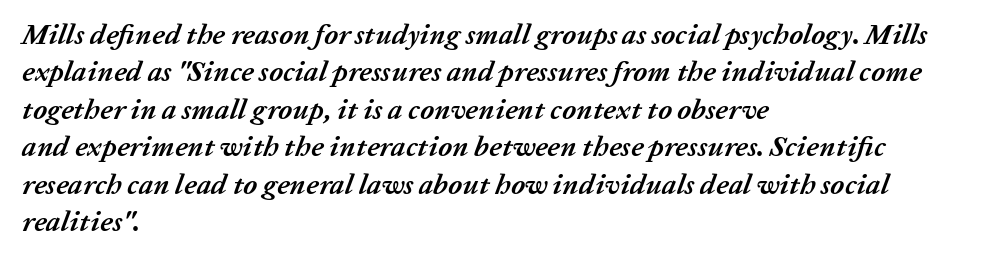
The image shows 29 px semibold type, italic (leaning right); set left-aligned, normal line spacing (1.29x), normal letter spacing, not underlined; low stroke contrast and a medium x-height.
